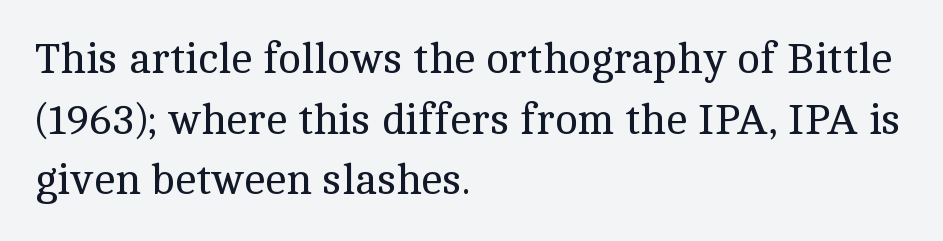
{"serif": "yes", "italic": "no", "bold": "no", "weight": "regular", "width": "normal", "x_height": "medium", "monospaced": "no", "underline": "no", "align": "left", "line_spacing": "normal", "line_spacing_ratio": 1.41, "letter_spacing": "normal", "letter_spacing_em": 0.0, "glyph_px": 43}
